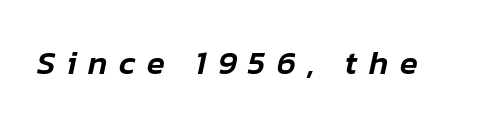
The image shows 33 px text type, italic (leaning right); set unusually wide letter spacing (+0.35 em), not underlined; low stroke contrast and a medium x-height.
